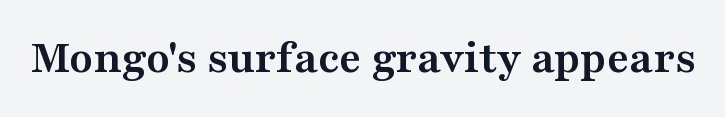
Q: Is the text bold? A: Yes.
Q: Is the text italic (slanted)? A: No, it is upright.
Q: Is the typeface a serif or a sans-serif typeface? A: Serif.
Q: Is the text underlined? A: No.
Q: Is the spacing between letters normal or unusually wide? A: Normal.
Q: Width (condensed, normal, or wide)? A: Wide.
Q: Stroke contrast? A: Medium.
Q: x-height? A: Medium.
Q: Monospaced? A: No.
